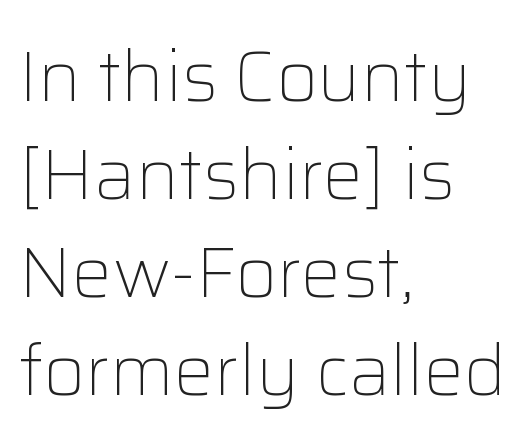
{"serif": "no", "italic": "no", "bold": "no", "weight": "light", "width": "normal", "stroke_contrast": "low", "x_height": "medium", "monospaced": "no", "underline": "no", "align": "left", "line_spacing": "normal", "line_spacing_ratio": 1.36, "letter_spacing": "normal", "letter_spacing_em": 0.0, "glyph_px": 72}
